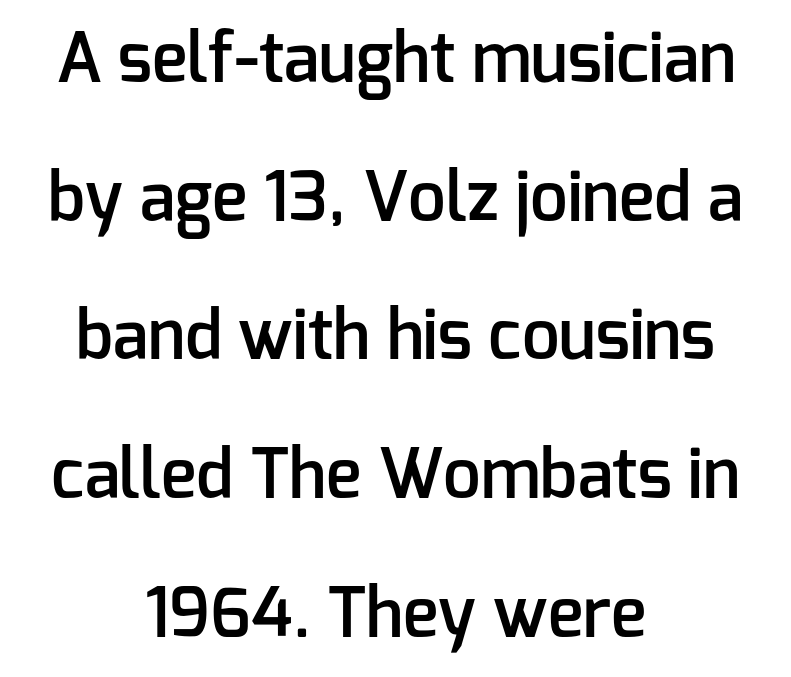
{"serif": "no", "italic": "no", "bold": "semi", "weight": "semibold", "width": "normal", "stroke_contrast": "low", "x_height": "medium", "monospaced": "no", "underline": "no", "align": "center", "line_spacing": "loose", "line_spacing_ratio": 2.07, "letter_spacing": "normal", "letter_spacing_em": 0.0, "glyph_px": 67}
